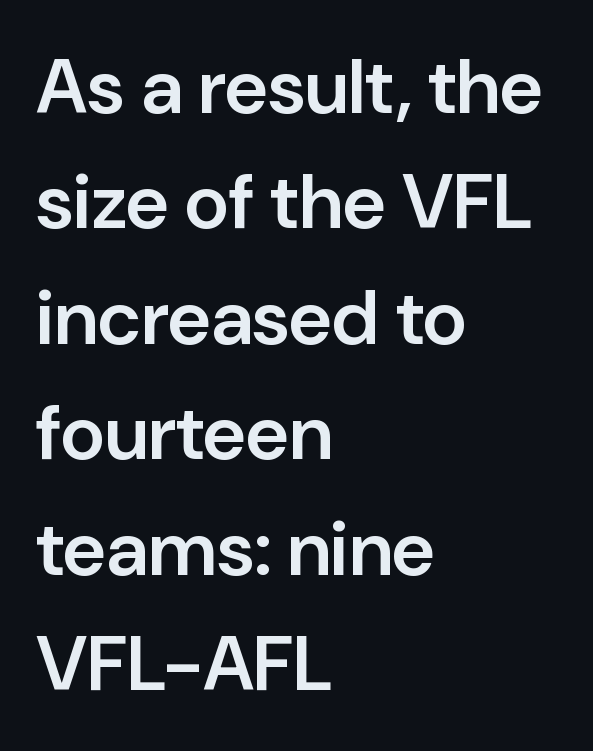
{"serif": "no", "italic": "no", "bold": "semi", "weight": "semibold", "width": "normal", "stroke_contrast": "low", "x_height": "medium", "monospaced": "no", "underline": "no", "align": "left", "line_spacing": "normal", "line_spacing_ratio": 1.5, "letter_spacing": "normal", "letter_spacing_em": 0.0, "glyph_px": 77}
